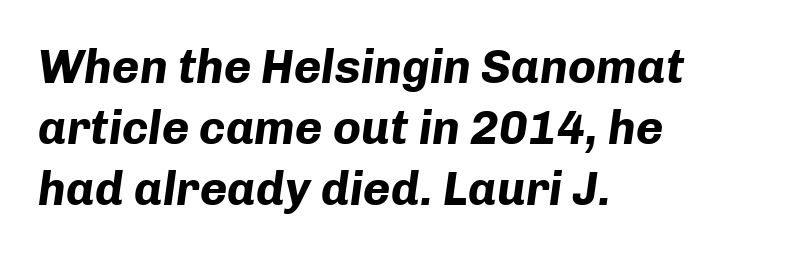
The image shows 47 px bold type, italic (leaning right); set left-aligned, normal line spacing (1.3x), normal letter spacing, not underlined; low stroke contrast and a medium x-height.
